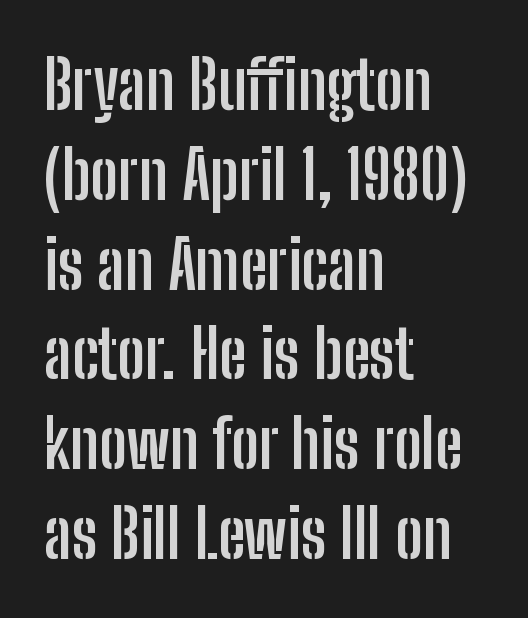
{"serif": "no", "italic": "no", "bold": "yes", "weight": "semibold", "width": "condensed", "stroke_contrast": "low", "x_height": "medium", "monospaced": "no", "underline": "no", "align": "left", "line_spacing": "normal", "line_spacing_ratio": 1.34, "letter_spacing": "normal", "letter_spacing_em": 0.0, "glyph_px": 67}
